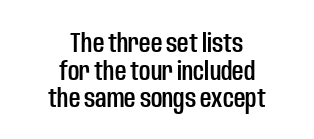
The font family rendered here belongs to the sans-serif group. This block would grow much taller if given ordinary leading; it's compressed now. The passage shown is typed in a proportional face where columns would drift. Every character sits straight up, as roman type does.
